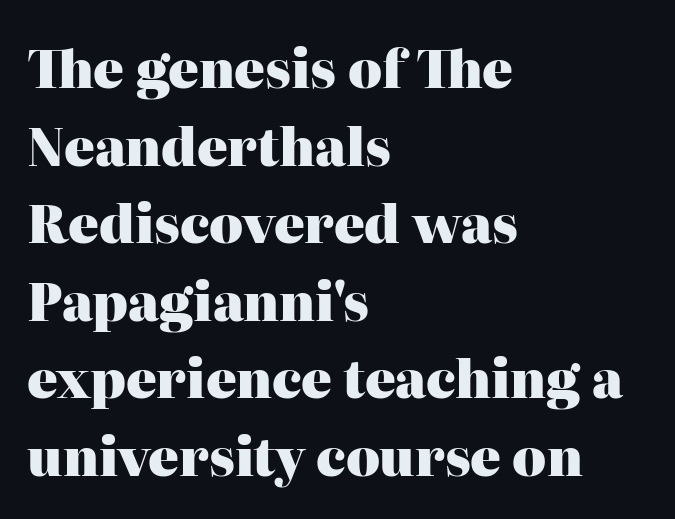
Weight: bold. The rendering anchors every line to the left-hand side. Whoever set this chose a conventional vertical rhythm. You can tell it's not italic because the verticals are truly vertical. The string is rendered with underlining switched off.
